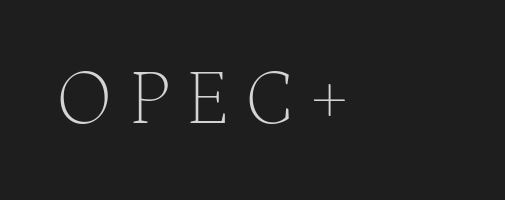
Think of a printed novel: that variable character pitch is what you see here. Rendered with straight, roman letterforms. Stem width sits at or under what a default text font uses. Descender tails drop into unmarked territory. A serif font was chosen for this passage.
